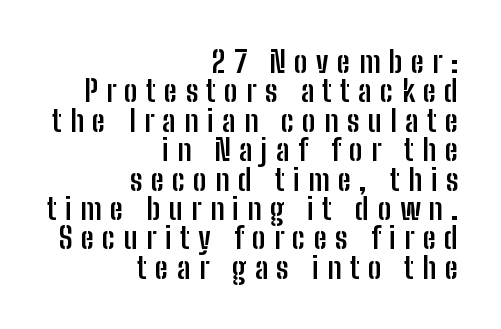
Q: Is the text bold? A: Yes.
Q: Is the text italic (slanted)? A: No, it is upright.
Q: Is the typeface a serif or a sans-serif typeface? A: Sans-serif.
Q: Is the text underlined? A: No.
Q: How is the paragraph aligned? A: Right-aligned.
Q: Is the spacing between letters normal or unusually wide? A: Unusually wide.
Q: Is the spacing between lines tight, normal or loose? A: Tight.
Q: Width (condensed, normal, or wide)? A: Condensed.
Q: Stroke contrast? A: Low.
Q: x-height? A: Medium.
Q: Monospaced? A: No.
